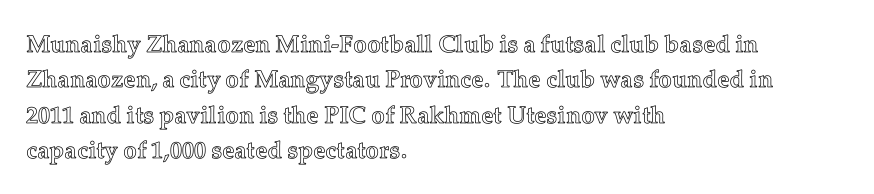
{"italic": "no", "underline": "no", "align": "left", "line_spacing": "normal", "line_spacing_ratio": 1.47, "letter_spacing": "normal", "letter_spacing_em": 0.0, "glyph_px": 24}
